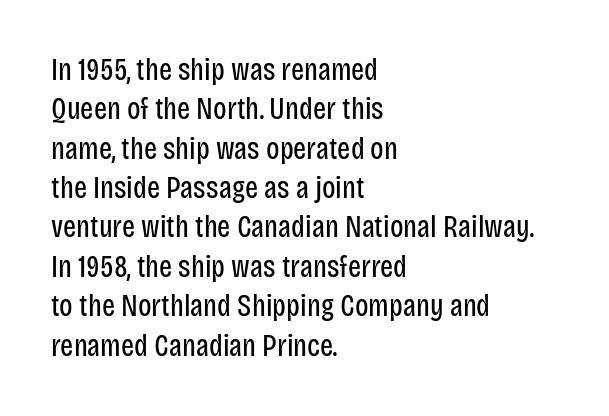
{"serif": "no", "italic": "no", "bold": "no", "weight": "regular", "width": "condensed", "stroke_contrast": "low", "x_height": "large", "monospaced": "no", "underline": "no", "align": "left", "line_spacing": "normal", "line_spacing_ratio": 1.27, "letter_spacing": "normal", "letter_spacing_em": 0.0, "glyph_px": 31}
